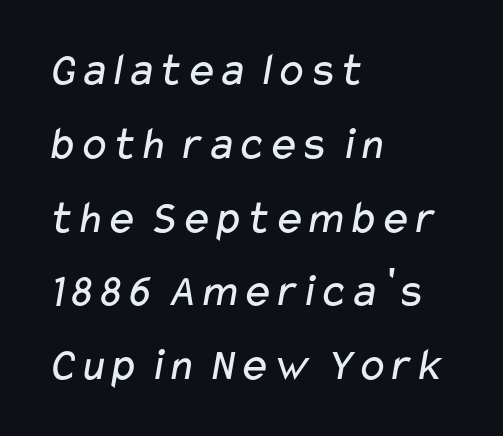
Caption: face not bold, strokes unweighted. If you drew a ruler down the left edge, every line would touch it. If you measured baseline to baseline, you'd find a middling distance. Each letter keeps its own natural width here, so spacing adapts to shape. Here the glyphs are tracked normally, forming tight word shapes. Typographically, this falls in the sans-serif category.
